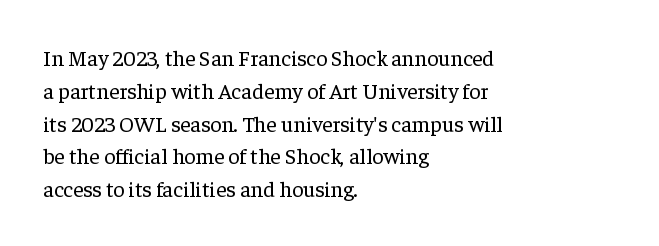
{"italic": "no", "bold": "no", "underline": "no", "align": "left", "line_spacing": "normal", "line_spacing_ratio": 1.49, "letter_spacing": "normal", "letter_spacing_em": 0.0, "glyph_px": 22}
